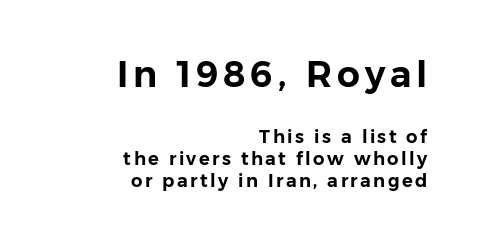
Q: Is the text italic (slanted)? A: No, it is upright.
Q: Is the typeface a serif or a sans-serif typeface? A: Sans-serif.
Q: Is the text underlined? A: No.
Q: How is the paragraph aligned? A: Right-aligned.
Q: Which block of text is set in a larger size, the first (top) or the second (bottom)? A: The first (top) one.
Q: Width (condensed, normal, or wide)? A: Normal.
Q: Stroke contrast? A: Low.
Q: x-height? A: Medium.
Q: Monospaced? A: No.
